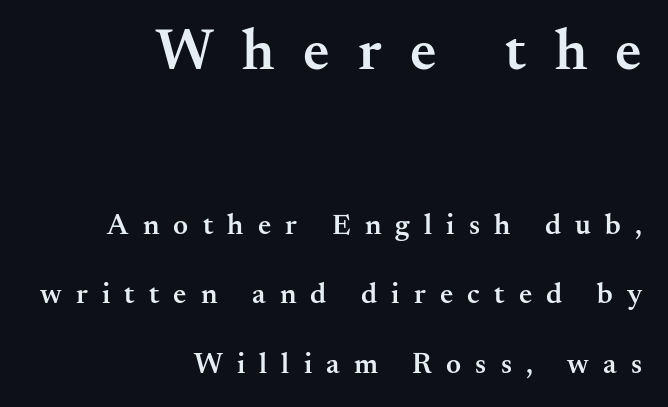
Q: Is the text bold? A: Semi-bold.
Q: Is the text italic (slanted)? A: No, it is upright.
Q: Is the typeface a serif or a sans-serif typeface? A: Serif.
Q: Is the text underlined? A: No.
Q: How is the paragraph aligned? A: Right-aligned.
Q: Is the spacing between letters normal or unusually wide? A: Unusually wide.
Q: Is the spacing between lines tight, normal or loose? A: Loose.
Q: Which block of text is set in a larger size, the first (top) or the second (bottom)? A: The first (top) one.
Q: Width (condensed, normal, or wide)? A: Normal.
Q: Stroke contrast? A: Medium.
Q: x-height? A: Small.
Q: Monospaced? A: No.
